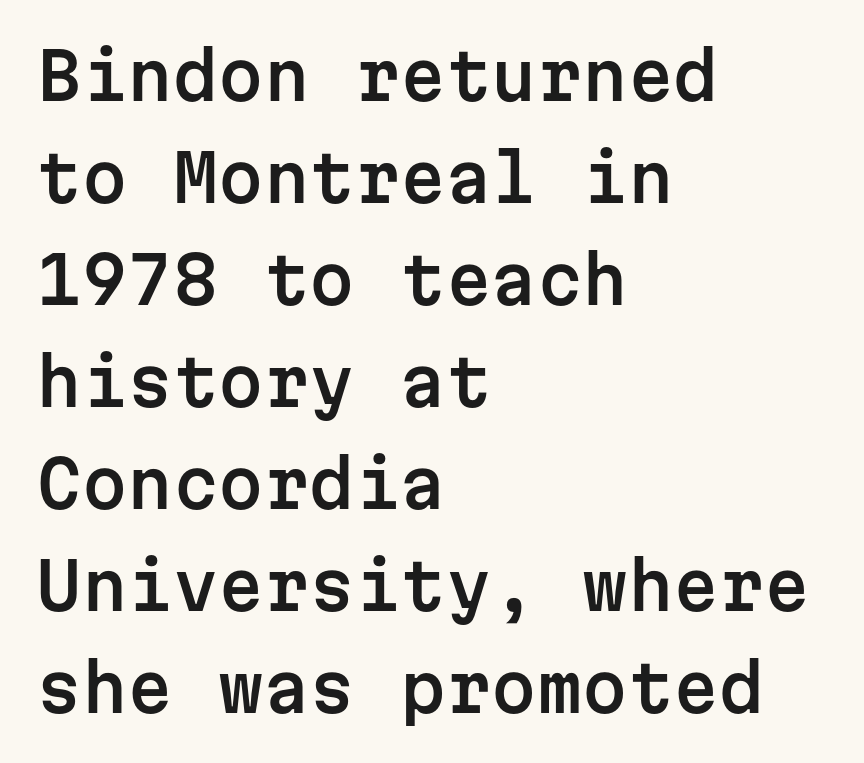
Q: Is the text italic (slanted)? A: No, it is upright.
Q: Is the typeface a serif or a sans-serif typeface? A: Sans-serif.
Q: Is the text underlined? A: No.
Q: How is the paragraph aligned? A: Left-aligned.
Q: Is the spacing between letters normal or unusually wide? A: Normal.
Q: Is the spacing between lines tight, normal or loose? A: Normal.
Q: Width (condensed, normal, or wide)? A: Normal.
Q: Stroke contrast? A: Low.
Q: x-height? A: Medium.
Q: Monospaced? A: Yes.
